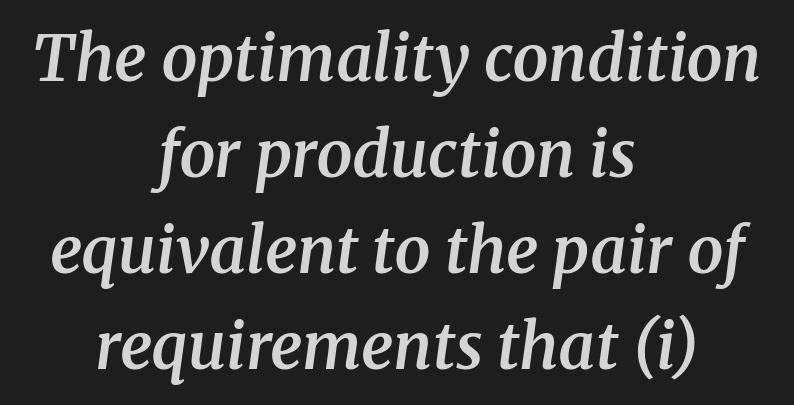
{"serif": "yes", "italic": "yes", "lean": "right", "slant_degrees": 8, "bold": "semi", "weight": "semibold", "width": "normal", "stroke_contrast": "medium", "x_height": "medium", "monospaced": "no", "underline": "no", "align": "center", "line_spacing": "normal", "line_spacing_ratio": 1.5, "letter_spacing": "normal", "letter_spacing_em": 0.0, "glyph_px": 64}
